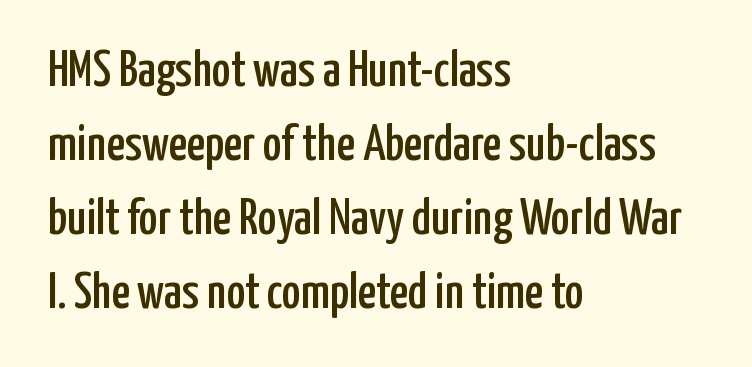
Q: Is the text italic (slanted)? A: No, it is upright.
Q: Is the typeface a serif or a sans-serif typeface? A: Sans-serif.
Q: Is the text underlined? A: No.
Q: How is the paragraph aligned? A: Left-aligned.
Q: Is the spacing between letters normal or unusually wide? A: Normal.
Q: Is the spacing between lines tight, normal or loose? A: Normal.
Q: Width (condensed, normal, or wide)? A: Condensed.
Q: Stroke contrast? A: Low.
Q: x-height? A: Medium.
Q: Monospaced? A: No.
